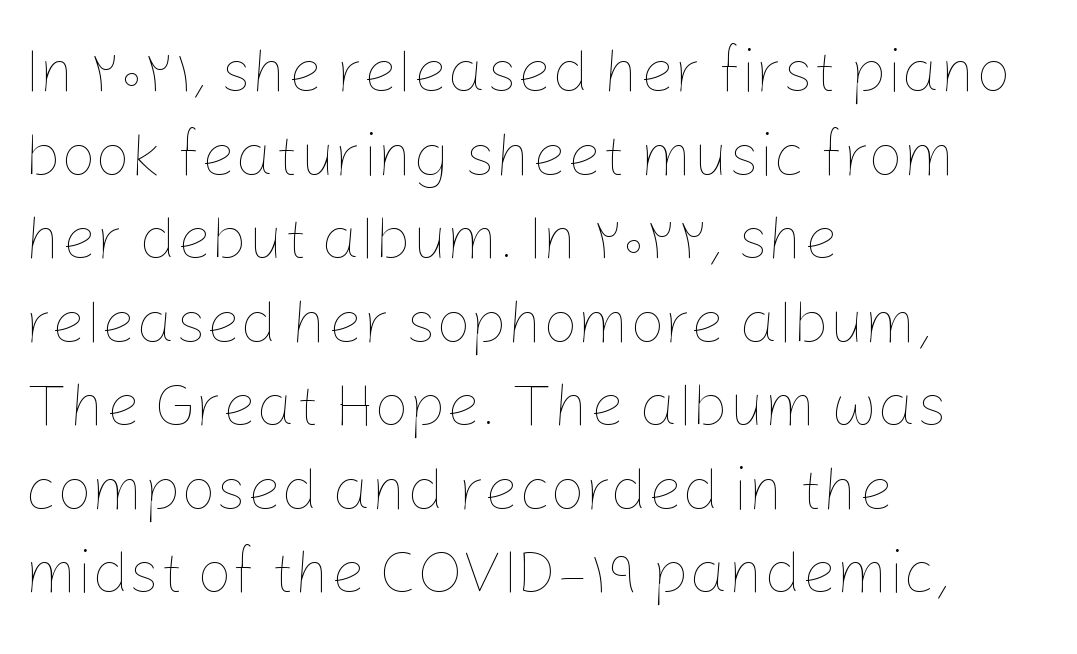
The image shows 61 px thin type, upright; set left-aligned, normal line spacing (1.37x), normal letter spacing, not underlined; low stroke contrast and a medium x-height.
